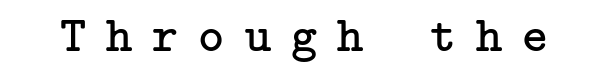
{"serif": "yes", "italic": "no", "bold": "no", "weight": "regular", "width": "normal", "stroke_contrast": "low", "x_height": "medium", "underline": "no", "letter_spacing": "wide", "letter_spacing_em": 0.4, "glyph_px": 50}
